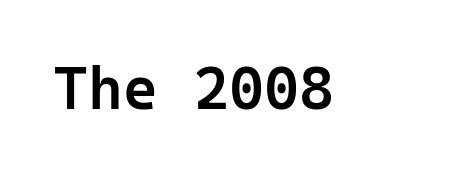
Q: Is the text bold? A: Semi-bold.
Q: Is the text italic (slanted)? A: No, it is upright.
Q: Is the typeface a serif or a sans-serif typeface? A: Sans-serif.
Q: Is the text underlined? A: No.
Q: Is the spacing between letters normal or unusually wide? A: Normal.
Q: Width (condensed, normal, or wide)? A: Normal.
Q: Stroke contrast? A: Low.
Q: x-height? A: Medium.
